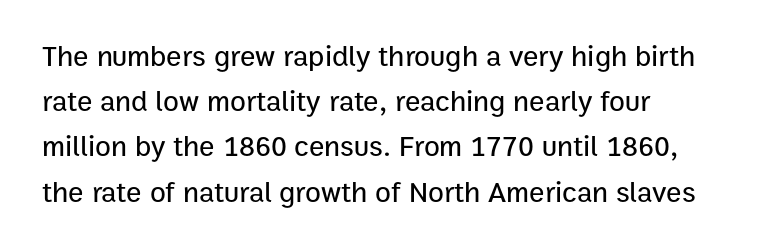
The image shows 29 px sans-serif type, upright; set left-aligned, normal line spacing (1.56x), normal letter spacing, not underlined; low stroke contrast and a medium x-height.
